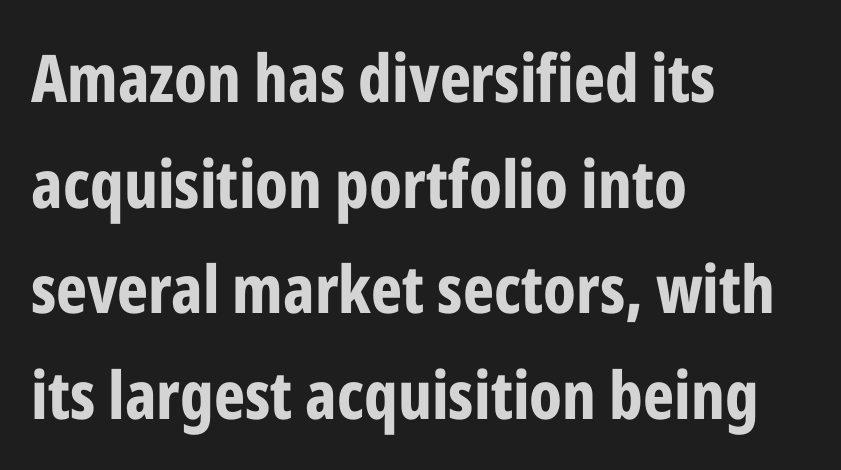
Nope, no serifs anywhere on these letters. Descender tails drop into unmarked territory. Caption: standard tracking, unaltered. The designer left line spacing at the default. Spacing verdict: proportional, widths tailored to each character. Plenty of ink on the page — the face is bold.
